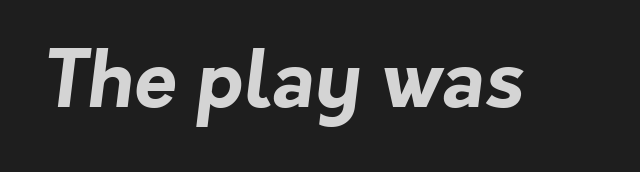
The image shows 78 px bold sans-serif type; set normal letter spacing, not underlined; low stroke contrast and a medium x-height.
